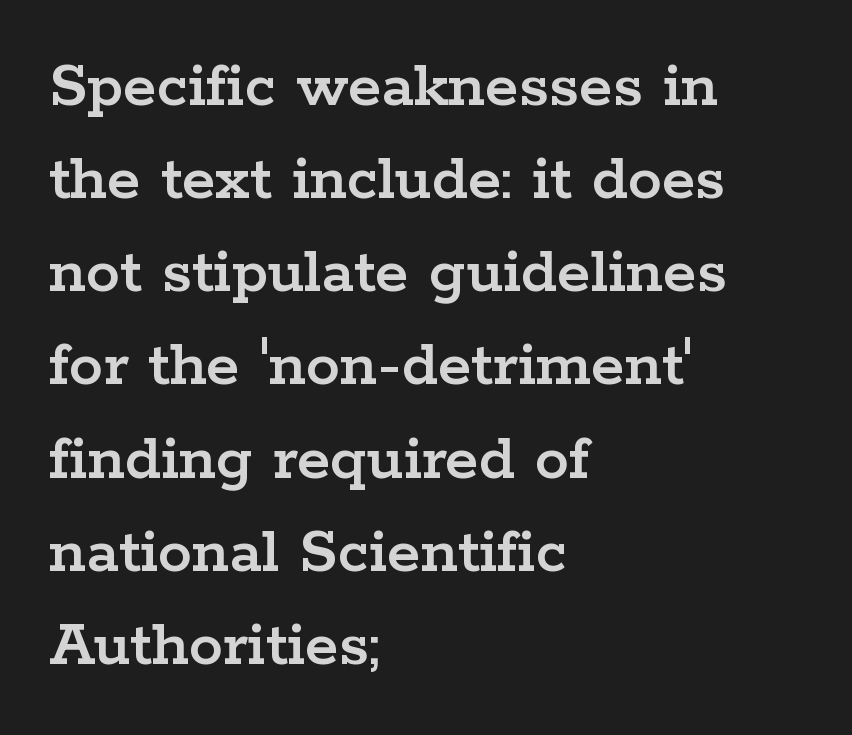
{"serif": "yes", "italic": "no", "width": "wide", "stroke_contrast": "low", "x_height": "medium", "monospaced": "no", "underline": "no", "align": "left", "line_spacing": "normal", "line_spacing_ratio": 1.37, "letter_spacing": "normal", "letter_spacing_em": 0.0, "glyph_px": 68}
